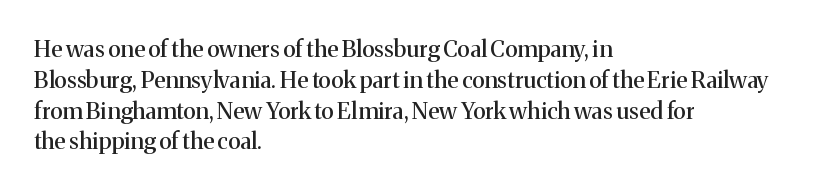
The glyphs are unaccompanied by any horizontal stroke below them. Quick note: not italic, upright. Each word holds together tightly as a unit, with standard inter-letter gaps. The paragraph shown leans on its left margin. Does the leading feel generous? No, just average.
